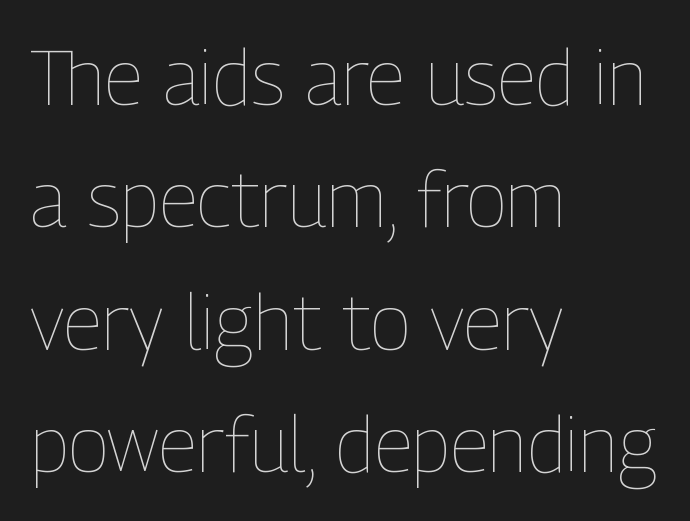
Q: Is the text bold? A: No.
Q: Is the text italic (slanted)? A: No, it is upright.
Q: Is the text underlined? A: No.
Q: How is the paragraph aligned? A: Left-aligned.
Q: Is the spacing between letters normal or unusually wide? A: Normal.
Q: Is the spacing between lines tight, normal or loose? A: Normal.
Q: Width (condensed, normal, or wide)? A: Condensed.
Q: Stroke contrast? A: Low.
Q: x-height? A: Medium.
Q: Monospaced? A: No.
